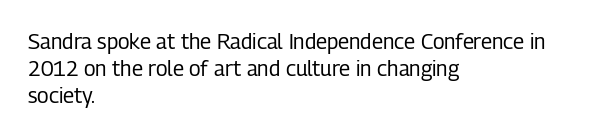
The image shows 21 px text type, upright; set left-aligned, normal line spacing (1.29x), normal letter spacing, not underlined.
